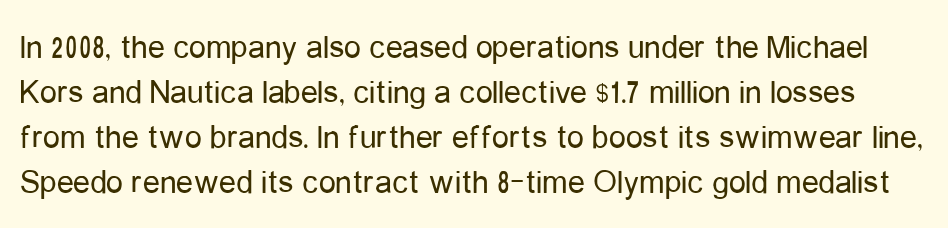
Q: Is the text bold? A: No.
Q: Is the text italic (slanted)? A: No, it is upright.
Q: Is the typeface a serif or a sans-serif typeface? A: Sans-serif.
Q: Is the text underlined? A: No.
Q: Is the spacing between letters normal or unusually wide? A: Normal.
Q: Is the spacing between lines tight, normal or loose? A: Normal.
Q: Width (condensed, normal, or wide)? A: Condensed.
Q: Stroke contrast? A: Low.
Q: x-height? A: Medium.
Q: Monospaced? A: No.
